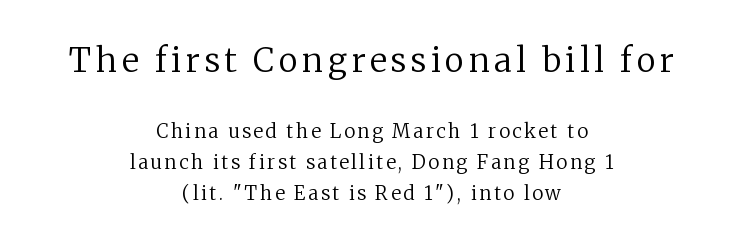
Q: Is the text bold? A: No.
Q: Is the text italic (slanted)? A: No, it is upright.
Q: Is the typeface a serif or a sans-serif typeface? A: Serif.
Q: Is the text underlined? A: No.
Q: How is the paragraph aligned? A: Centered.
Q: Is the spacing between lines tight, normal or loose? A: Normal.
Q: Which block of text is set in a larger size, the first (top) or the second (bottom)? A: The first (top) one.
Q: Width (condensed, normal, or wide)? A: Normal.
Q: Stroke contrast? A: Low.
Q: x-height? A: Medium.
Q: Monospaced? A: No.
